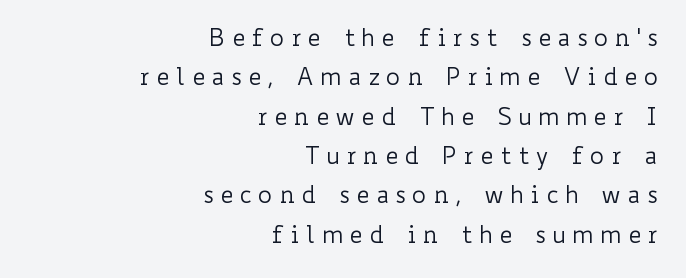
{"italic": "no", "bold": "no", "underline": "no", "align": "right", "line_spacing": "normal", "line_spacing_ratio": 1.64, "letter_spacing": "wide", "letter_spacing_em": 0.25, "glyph_px": 24}
